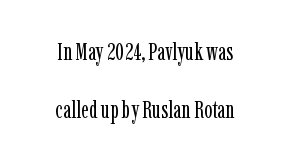
Q: Is the text bold? A: No.
Q: Is the text italic (slanted)? A: No, it is upright.
Q: Is the text underlined? A: No.
Q: How is the paragraph aligned? A: Centered.
Q: Is the spacing between letters normal or unusually wide? A: Normal.
Q: Is the spacing between lines tight, normal or loose? A: Loose.
